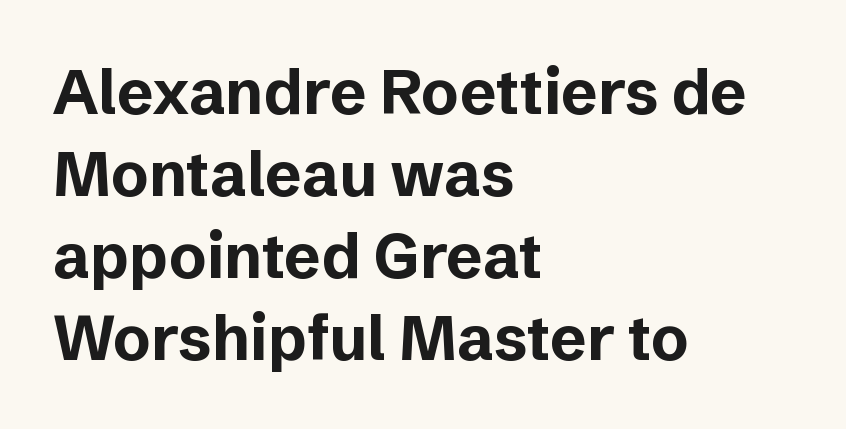
The image shows 62 px bold sans-serif type, upright; set left-aligned, normal line spacing (1.32x), normal letter spacing, not underlined; low stroke contrast and a medium x-height.
